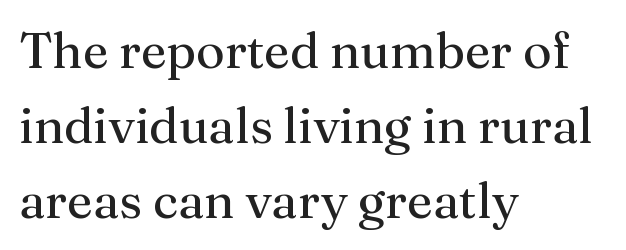
No word sits above an underline. The rendering keeps characters at their native spacing. The type family on display is of the serif kind. Weight: not bold — regular or lighter. Whoever set this chose a conventional vertical rhythm.
